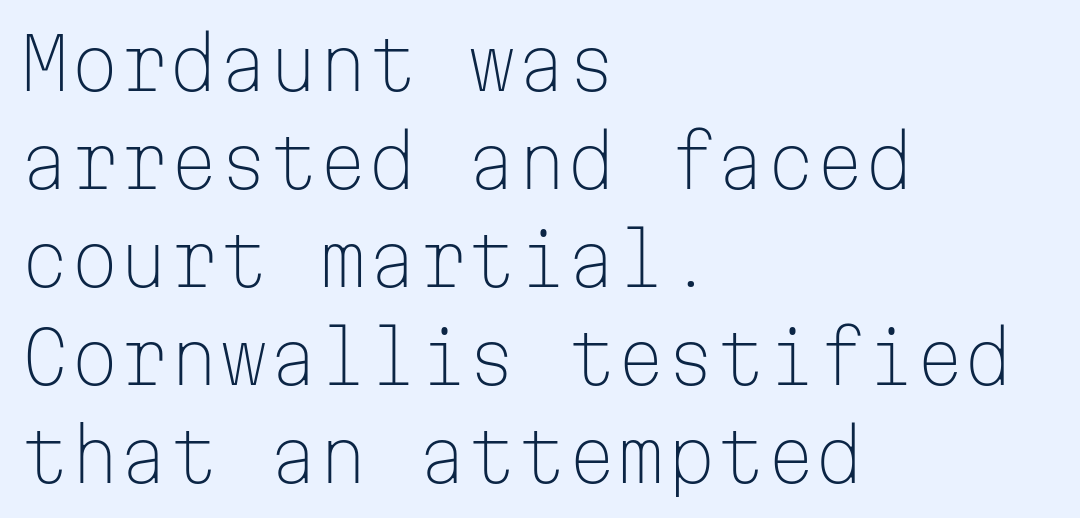
{"serif": "no", "italic": "no", "bold": "no", "weight": "light", "width": "normal", "stroke_contrast": "low", "x_height": "medium", "monospaced": "yes", "underline": "no", "align": "left", "line_spacing": "normal", "line_spacing_ratio": 1.38, "letter_spacing": "normal", "letter_spacing_em": 0.0, "glyph_px": 71}
